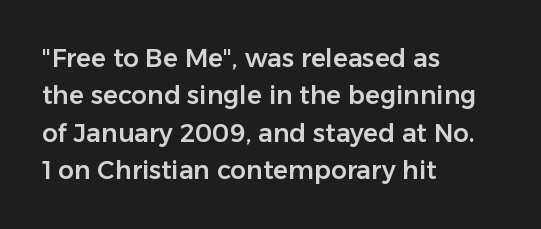
{"italic": "no", "underline": "no", "align": "left", "line_spacing": "normal", "line_spacing_ratio": 1.5, "letter_spacing": "normal", "letter_spacing_em": 0.0, "glyph_px": 25}
